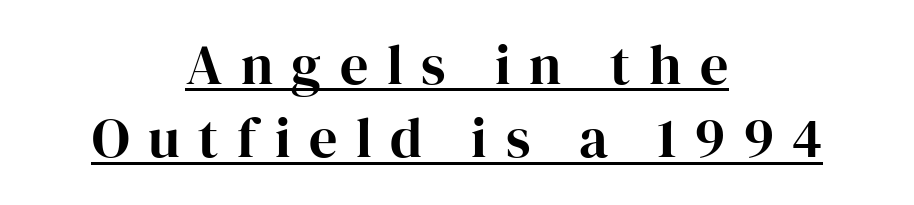
{"serif": "yes", "italic": "no", "width": "normal", "stroke_contrast": "high", "x_height": "medium", "monospaced": "no", "underline": "yes", "align": "center", "line_spacing": "normal", "line_spacing_ratio": 1.31, "letter_spacing": "wide", "letter_spacing_em": 0.33, "glyph_px": 56}
